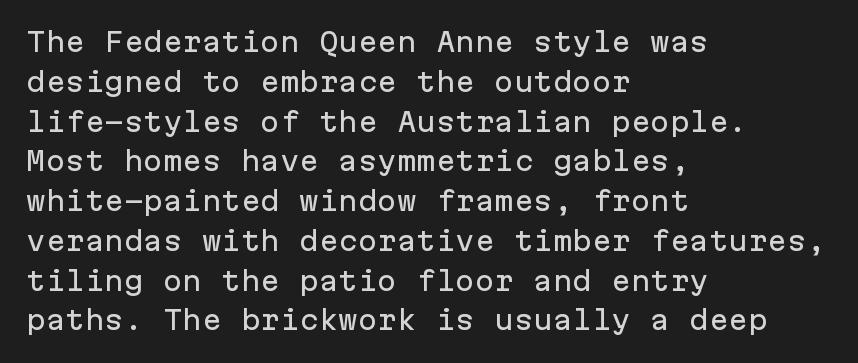
{"italic": "no", "underline": "no", "align": "left", "line_spacing": "normal", "line_spacing_ratio": 1.53, "letter_spacing": "normal", "letter_spacing_em": 0.0, "glyph_px": 26}
